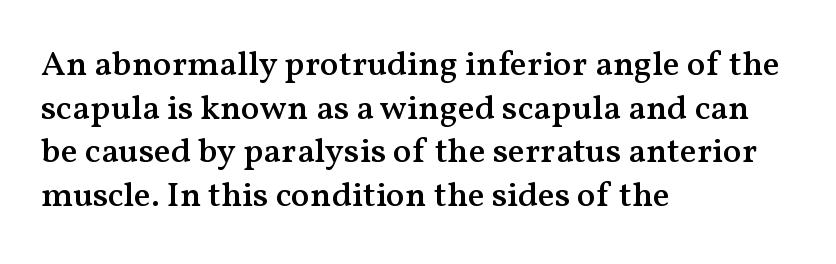
{"serif": "yes", "italic": "no", "bold": "semi", "weight": "semibold", "width": "normal", "stroke_contrast": "medium", "x_height": "medium", "monospaced": "no", "underline": "no", "align": "left", "line_spacing": "normal", "line_spacing_ratio": 1.25, "letter_spacing": "normal", "letter_spacing_em": 0.0, "glyph_px": 35}
